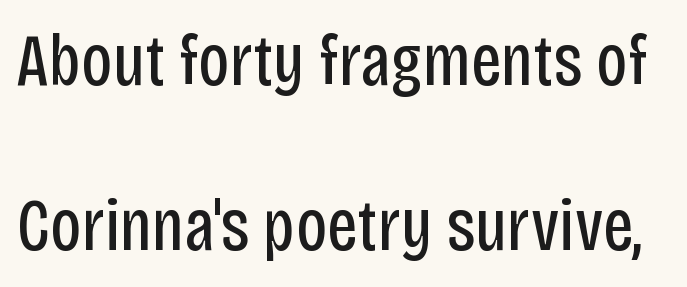
Nothing heavy about these letters — not bold at all. Every stem runs plumb, perpendicular to the baseline. Classification — sans serif. Here the glyphs are tracked normally, forming tight word shapes. This sample has the flowing, uneven cadence of proportional lettering. Honestly, the rows look like they've been pulled way apart.
